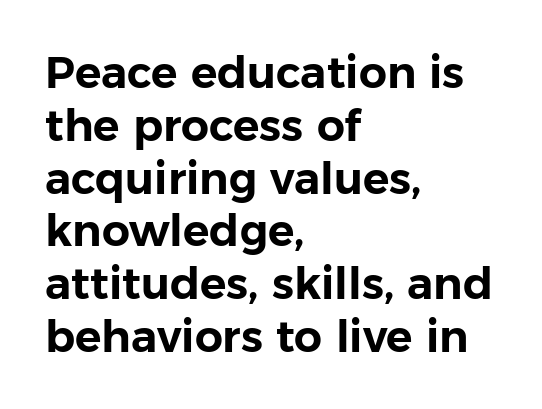
Looks like regular typesetting: each glyph gets only the width it needs. Default kerning and tracking; the words read as compact shapes. The string is rendered with underlining switched off. Nothing sits at the stroke ends, so this counts as sans-serif.
